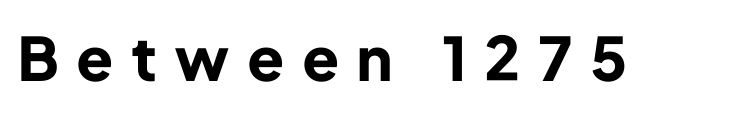
Quick note: underline off. These words are printed bold, with thick strokes throughout. Each letter's strokes conclude bluntly, with no projecting serifs. Think of a printed novel: that variable character pitch is what you see here. The specimen reads as upright at a glance.
